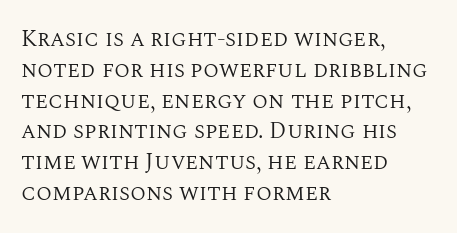
{"italic": "no", "bold": "no", "underline": "no", "align": "left", "line_spacing": "normal", "line_spacing_ratio": 1.34, "letter_spacing": "normal", "letter_spacing_em": 0.0, "glyph_px": 23}
